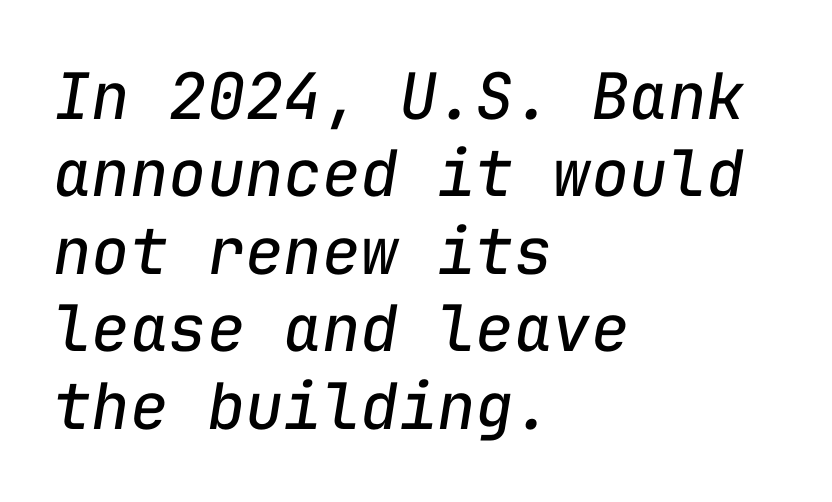
Q: Is the text bold? A: No.
Q: Is the text italic (slanted)? A: Yes, it leans right by about 9 degrees.
Q: Is the text underlined? A: No.
Q: How is the paragraph aligned? A: Left-aligned.
Q: Is the spacing between letters normal or unusually wide? A: Normal.
Q: Width (condensed, normal, or wide)? A: Normal.
Q: Stroke contrast? A: Low.
Q: x-height? A: Medium.
Q: Monospaced? A: Yes.
